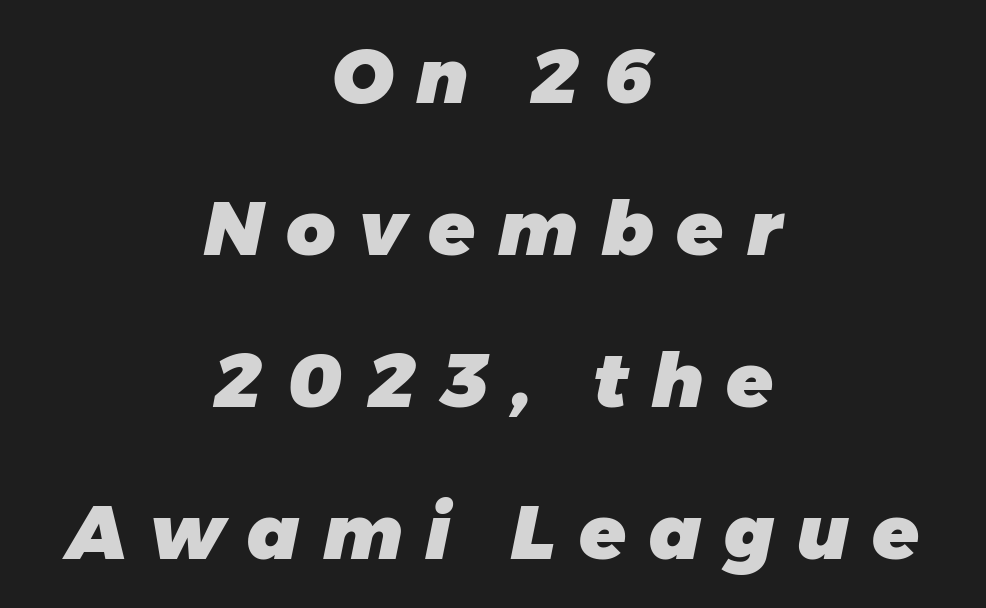
{"italic": "yes", "lean": "right", "slant_degrees": 11, "bold": "yes", "weight": "heavy", "width": "normal", "stroke_contrast": "low", "x_height": "medium", "monospaced": "no", "underline": "no", "align": "center", "line_spacing": "loose", "line_spacing_ratio": 2.0, "letter_spacing": "wide", "letter_spacing_em": 0.3, "glyph_px": 76}
